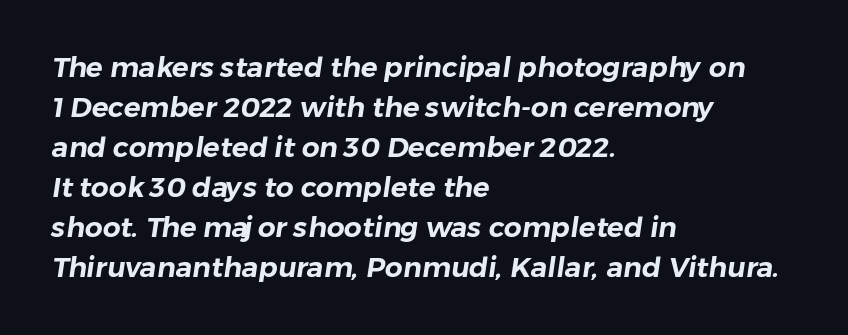
Q: Is the typeface a serif or a sans-serif typeface? A: Sans-serif.
Q: Is the text underlined? A: No.
Q: How is the paragraph aligned? A: Left-aligned.
Q: Is the spacing between letters normal or unusually wide? A: Normal.
Q: Is the spacing between lines tight, normal or loose? A: Normal.
Q: Width (condensed, normal, or wide)? A: Normal.
Q: Stroke contrast? A: Low.
Q: x-height? A: Medium.
Q: Monospaced? A: No.
